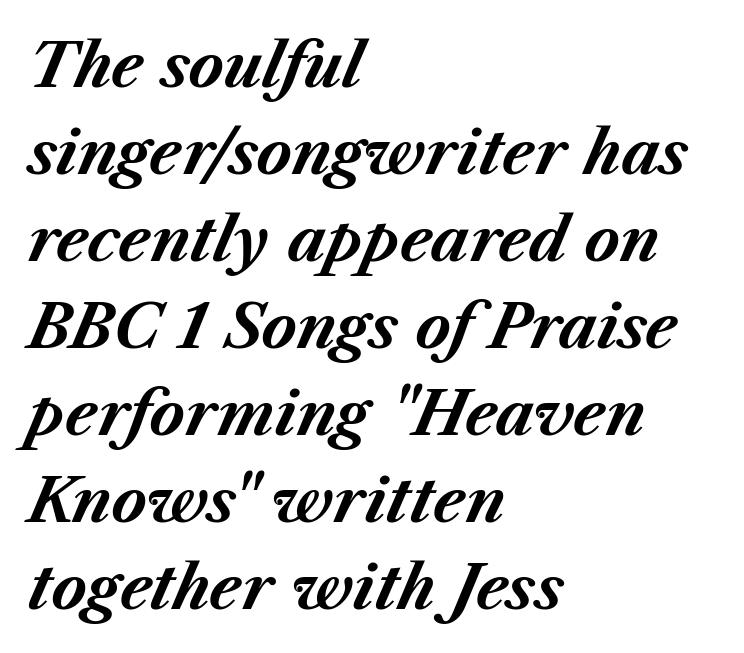
{"italic": "yes", "lean": "right", "slant_degrees": 23, "bold": "yes", "weight": "bold", "width": "normal", "stroke_contrast": "medium", "x_height": "medium", "monospaced": "no", "underline": "no", "align": "left", "line_spacing": "normal", "line_spacing_ratio": 1.45, "letter_spacing": "normal", "letter_spacing_em": 0.0, "glyph_px": 60}
